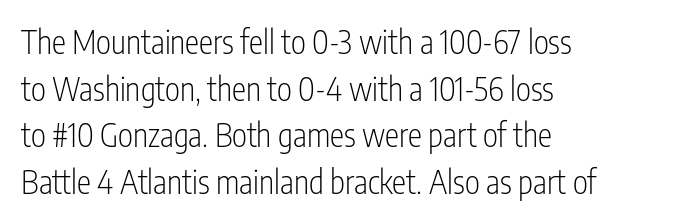
The image shows 32 px light, condensed sans-serif type, upright; set left-aligned, normal line spacing (1.46x), normal letter spacing, not underlined; low stroke contrast and a medium x-height.
